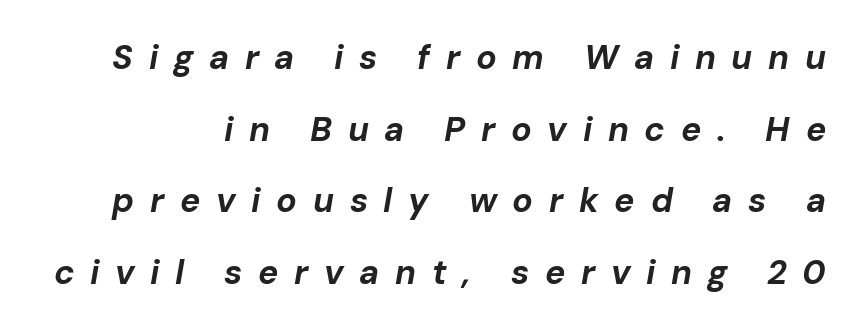
The image shows 34 px bold type, italic (leaning right); set loose line spacing (2.11x), unusually wide letter spacing (+0.46 em), not underlined; low stroke contrast and a medium x-height.
